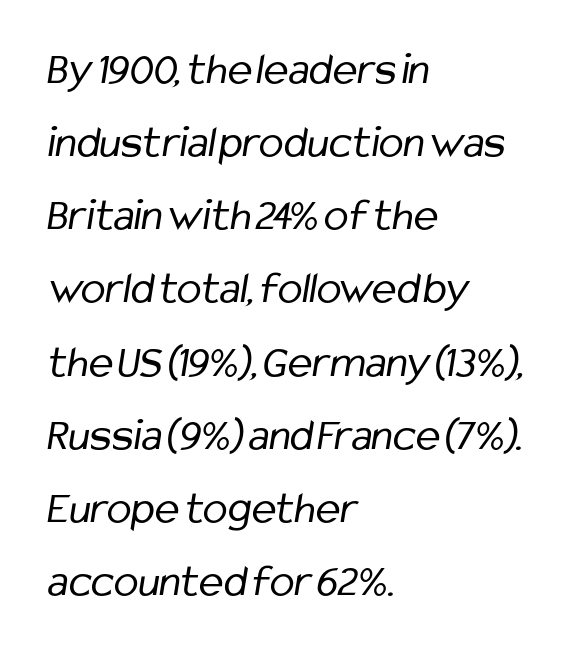
The paragraph shown leans on its left margin. Leading matches the norm, producing a regular column. The cut favours lightness, reaching ordinary text weight at its darkest. Here the designer chose a conventional face with non-uniform glyph widths. The letterforms sit shoulder to shoulder at normal distance. The space beneath each line is pristine and unruled.
